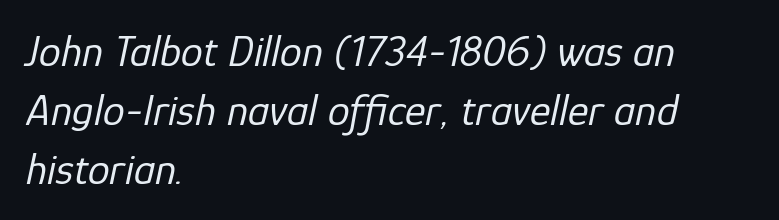
The image shows 44 px regular-weight type, italic (leaning right); set left-aligned, normal line spacing (1.34x), normal letter spacing, not underlined; low stroke contrast and a medium x-height.
